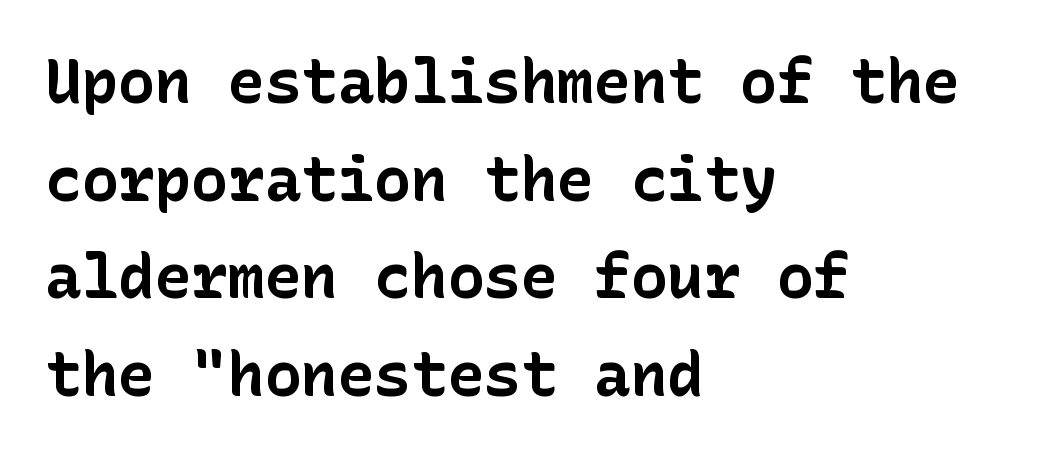
{"serif": "no", "italic": "no", "bold": "yes", "weight": "bold", "width": "normal", "stroke_contrast": "low", "x_height": "medium", "underline": "no", "align": "left", "line_spacing": "normal", "line_spacing_ratio": 1.6, "letter_spacing": "normal", "letter_spacing_em": 0.0, "glyph_px": 61}
